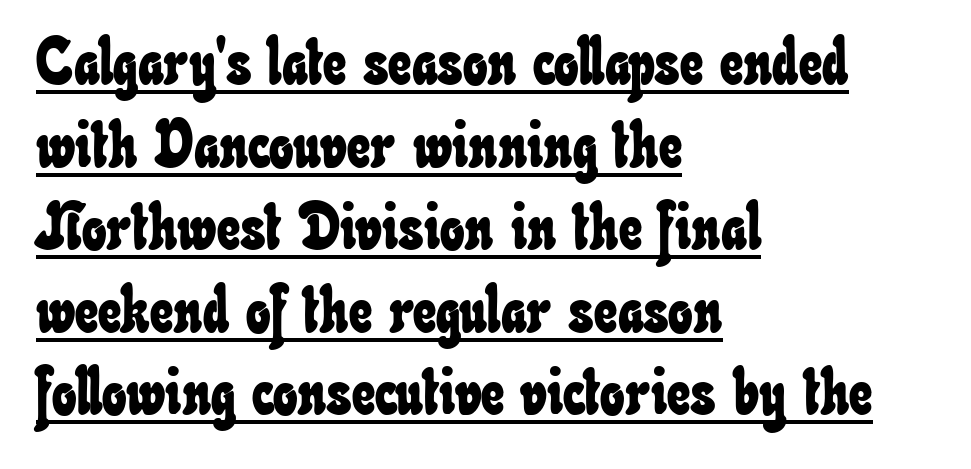
{"width": "condensed", "stroke_contrast": "low", "x_height": "small", "monospaced": "no", "underline": "yes", "align": "left", "line_spacing": "normal", "line_spacing_ratio": 1.27, "letter_spacing": "normal", "letter_spacing_em": 0.0, "glyph_px": 65}
